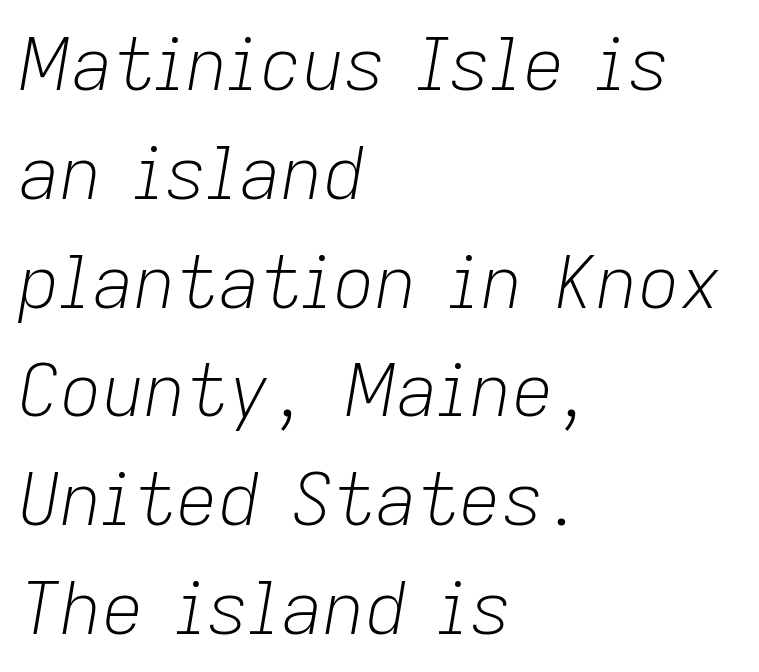
The image shows 73 px light type, italic (leaning right); set left-aligned, normal line spacing (1.49x), normal letter spacing, not underlined; low stroke contrast and a medium x-height.
